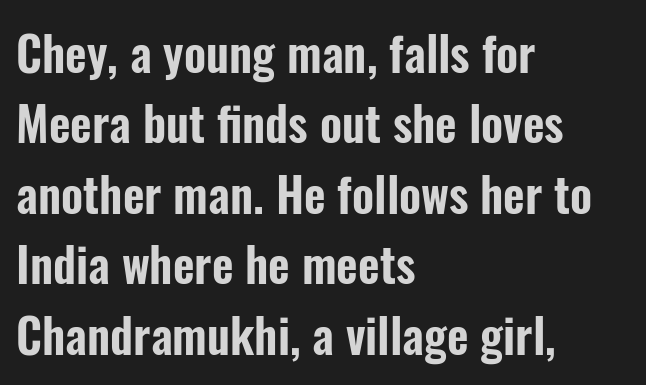
Q: Is the text italic (slanted)? A: No, it is upright.
Q: Is the typeface a serif or a sans-serif typeface? A: Sans-serif.
Q: Is the text underlined? A: No.
Q: How is the paragraph aligned? A: Left-aligned.
Q: Is the spacing between letters normal or unusually wide? A: Normal.
Q: Is the spacing between lines tight, normal or loose? A: Normal.
Q: Width (condensed, normal, or wide)? A: Condensed.
Q: Stroke contrast? A: Low.
Q: x-height? A: Medium.
Q: Monospaced? A: No.
